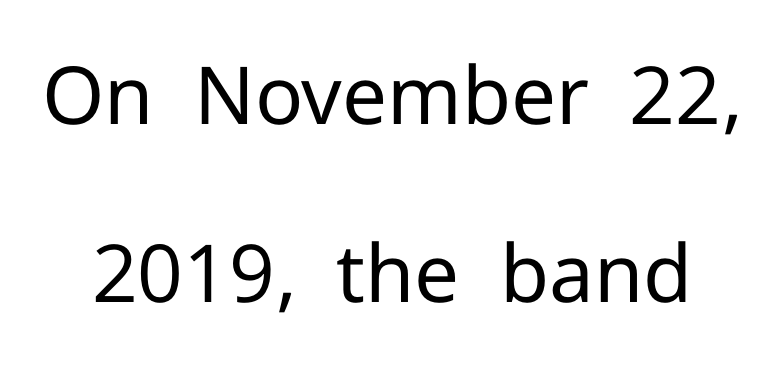
Q: Is the text bold? A: No.
Q: Is the text italic (slanted)? A: No, it is upright.
Q: Is the typeface a serif or a sans-serif typeface? A: Sans-serif.
Q: Is the text underlined? A: No.
Q: Is the spacing between letters normal or unusually wide? A: Normal.
Q: Is the spacing between lines tight, normal or loose? A: Loose.
Q: Width (condensed, normal, or wide)? A: Normal.
Q: Stroke contrast? A: Low.
Q: x-height? A: Medium.
Q: Monospaced? A: No.
